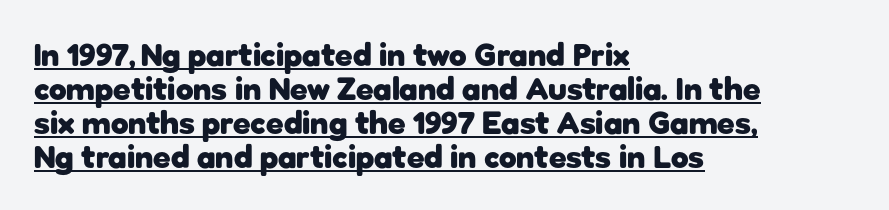
Weight check: bold — yes, fully. In designer terms, the underline attribute is active on this setting. Line beginnings align vertically; line endings do not. In terms of letterspacing, this is plain default setting.
